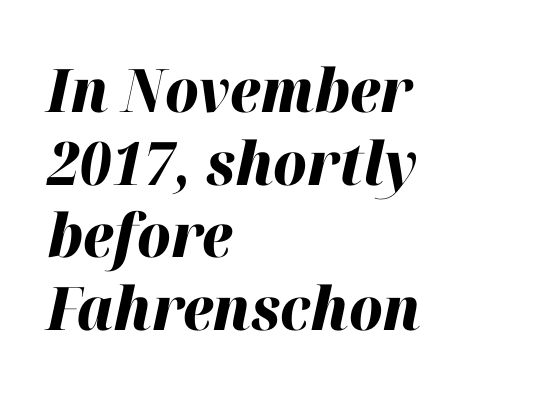
Q: Is the text bold? A: Yes.
Q: Is the text italic (slanted)? A: Yes, it leans right by about 12 degrees.
Q: Is the text underlined? A: No.
Q: How is the paragraph aligned? A: Left-aligned.
Q: Is the spacing between letters normal or unusually wide? A: Normal.
Q: Width (condensed, normal, or wide)? A: Normal.
Q: Stroke contrast? A: High.
Q: x-height? A: Medium.
Q: Monospaced? A: No.
